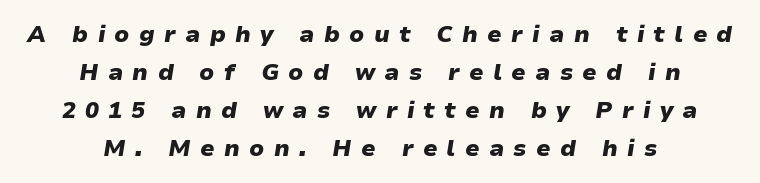
{"italic": "yes", "lean": "right", "slant_degrees": 9, "bold": "yes", "underline": "no", "align": "center", "line_spacing": "normal", "line_spacing_ratio": 1.65, "letter_spacing": "wide", "letter_spacing_em": 0.4, "glyph_px": 23}
